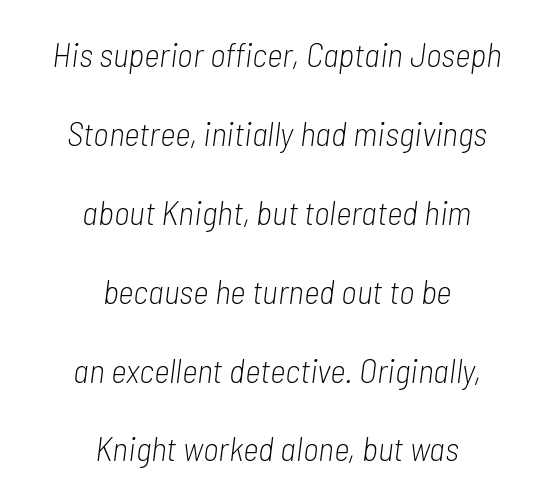
Q: Is the text bold? A: No.
Q: Is the text italic (slanted)? A: Yes, it leans right by about 7 degrees.
Q: Is the text underlined? A: No.
Q: How is the paragraph aligned? A: Centered.
Q: Is the spacing between letters normal or unusually wide? A: Normal.
Q: Is the spacing between lines tight, normal or loose? A: Loose.
Q: Width (condensed, normal, or wide)? A: Condensed.
Q: Stroke contrast? A: Low.
Q: x-height? A: Medium.
Q: Monospaced? A: No.
